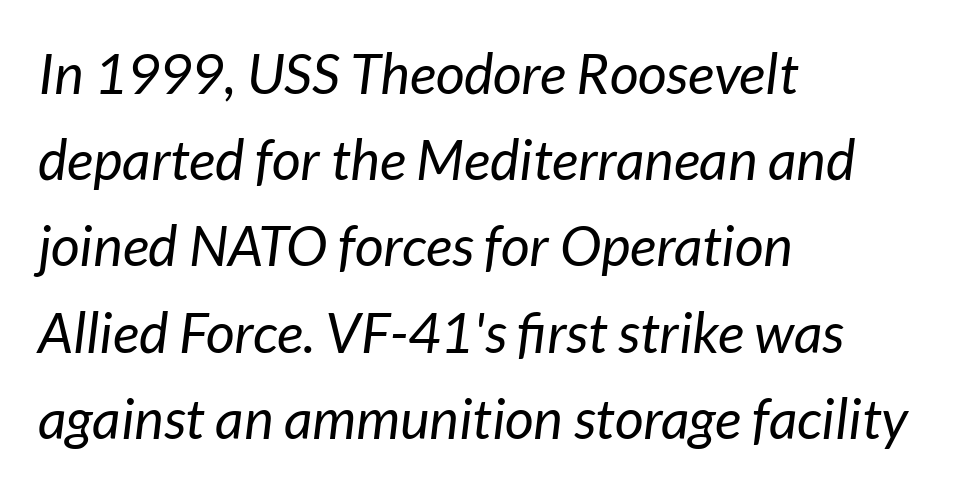
Q: Is the text bold? A: No.
Q: Is the text italic (slanted)? A: Yes, it leans right by about 7 degrees.
Q: Is the text underlined? A: No.
Q: How is the paragraph aligned? A: Left-aligned.
Q: Is the spacing between letters normal or unusually wide? A: Normal.
Q: Is the spacing between lines tight, normal or loose? A: Normal.
Q: Width (condensed, normal, or wide)? A: Normal.
Q: Stroke contrast? A: Low.
Q: x-height? A: Medium.
Q: Monospaced? A: No.
